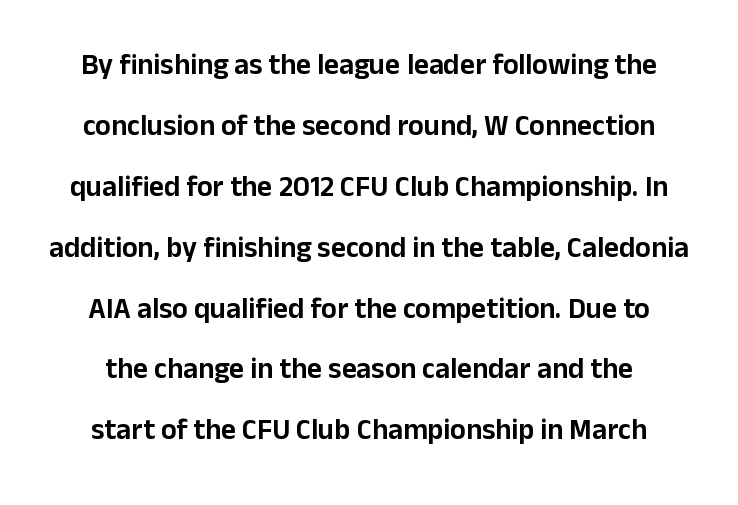
{"serif": "no", "italic": "no", "width": "normal", "stroke_contrast": "low", "x_height": "medium", "monospaced": "no", "underline": "no", "line_spacing": "loose", "line_spacing_ratio": 2.1, "letter_spacing": "normal", "letter_spacing_em": 0.0, "glyph_px": 29}
